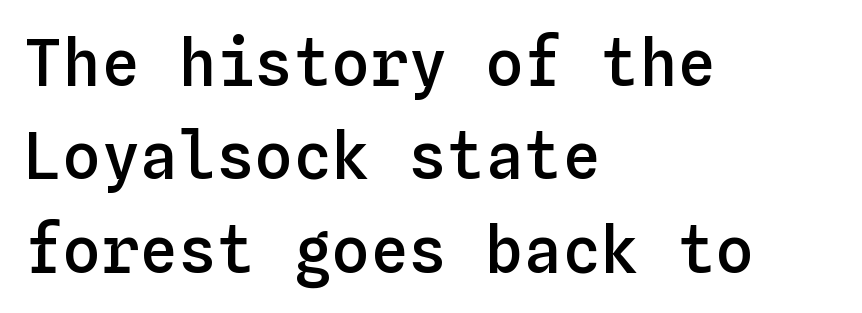
The image shows 64 px semibold type, upright, monospaced; set left-aligned, normal line spacing (1.46x), normal letter spacing, not underlined; low stroke contrast and a medium x-height.
